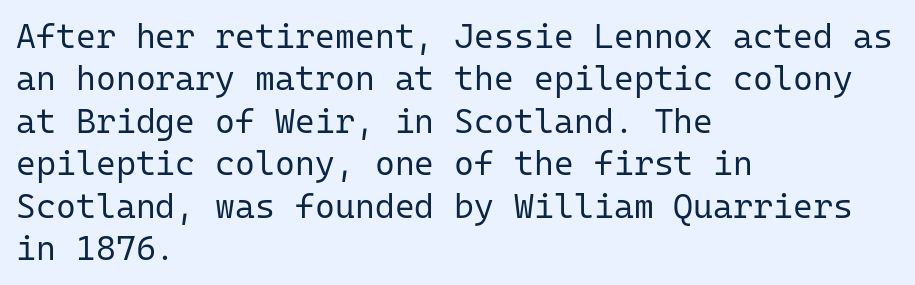
Q: Is the text bold? A: No.
Q: Is the text italic (slanted)? A: No, it is upright.
Q: Is the typeface a serif or a sans-serif typeface? A: Sans-serif.
Q: Is the text underlined? A: No.
Q: How is the paragraph aligned? A: Left-aligned.
Q: Is the spacing between letters normal or unusually wide? A: Normal.
Q: Is the spacing between lines tight, normal or loose? A: Normal.
Q: Width (condensed, normal, or wide)? A: Normal.
Q: Stroke contrast? A: Low.
Q: x-height? A: Medium.
Q: Monospaced? A: Yes.
